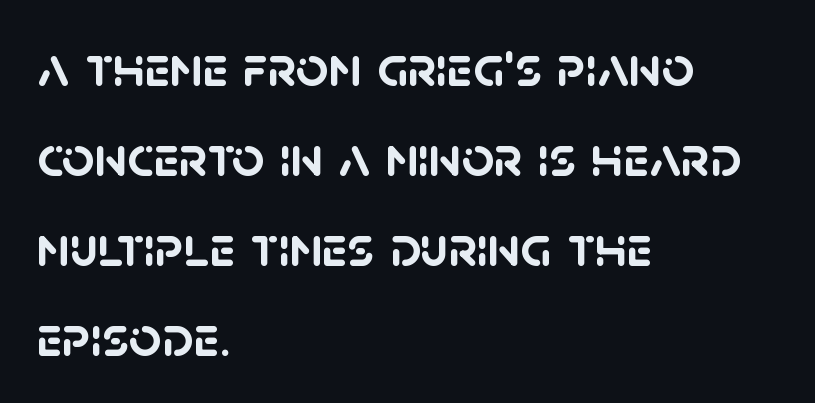
{"serif": "no", "bold": "yes", "weight": "semibold", "width": "normal", "stroke_contrast": "low", "x_height": "large", "monospaced": "no", "underline": "no", "align": "left", "line_spacing": "normal", "line_spacing_ratio": 1.58, "letter_spacing": "normal", "letter_spacing_em": 0.0, "glyph_px": 57}
